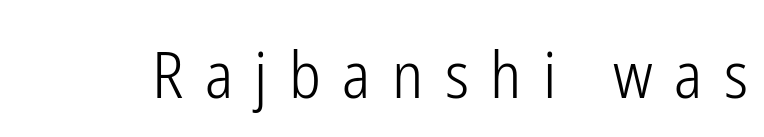
Stroke mass is kept to a normal reading level or below. You could not count columns in this text — the font is proportionally spaced. Descender tails drop into unmarked territory. The text was rendered using a sans face with plain stroke endings. Inter-character spacing is expanded well beyond the font's built-in metrics.
